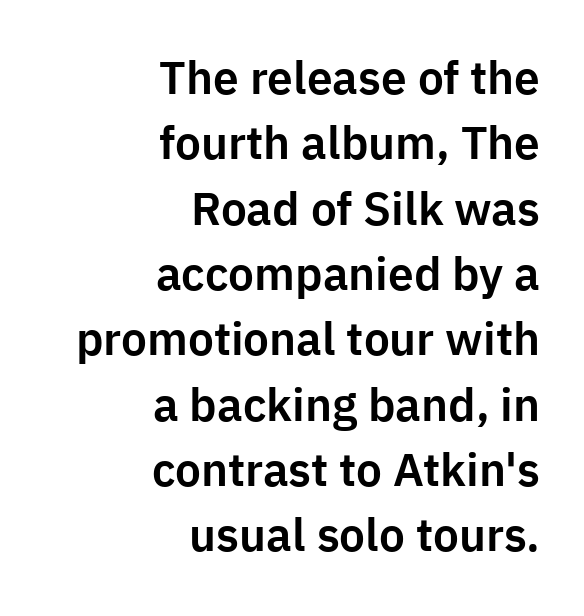
Whoever set this chose a conventional vertical rhythm. These lines are rendered in a variable-pitch font. These lines keep a tight, regular rhythm from letter to letter. Letters rest on an invisible, unmarked baseline. It's the straight-up-and-down kind of type. Leftover space on each line is placed entirely before the opening word.
